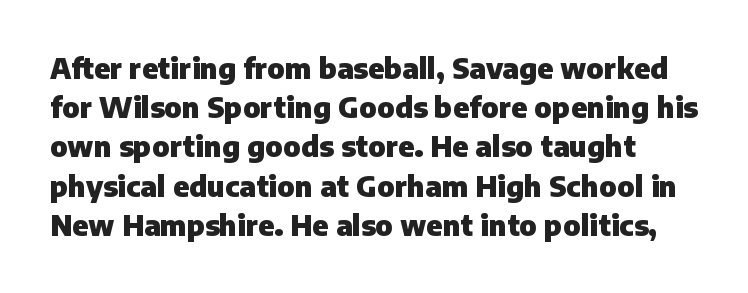
The image shows 28 px heavy sans-serif type, upright; set normal line spacing (1.4x), normal letter spacing, not underlined; low stroke contrast and a medium x-height.
